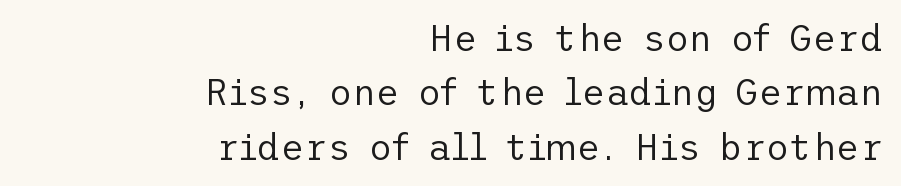
These lines are composed in type without serifs. One-word summary of the alignment: right. Does extra space separate the letters? No, they use regular spacing. Counters stay open thanks to moderate or lighter strokes. Vertical spacing — default.
